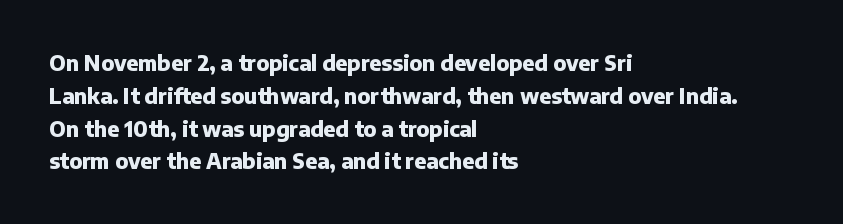
The image shows 21 px bold type, upright; set left-aligned, normal line spacing (1.56x), normal letter spacing, not underlined.
